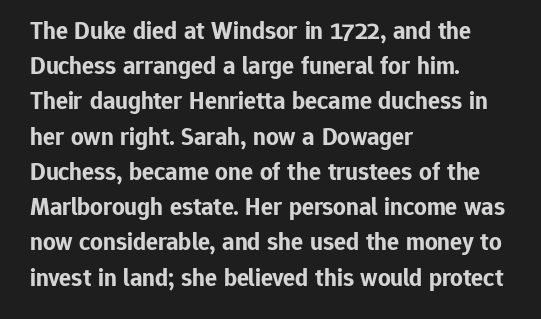
Q: Is the text bold? A: Yes.
Q: Is the text italic (slanted)? A: No, it is upright.
Q: Is the text underlined? A: No.
Q: How is the paragraph aligned? A: Left-aligned.
Q: Is the spacing between letters normal or unusually wide? A: Normal.
Q: Is the spacing between lines tight, normal or loose? A: Normal.
